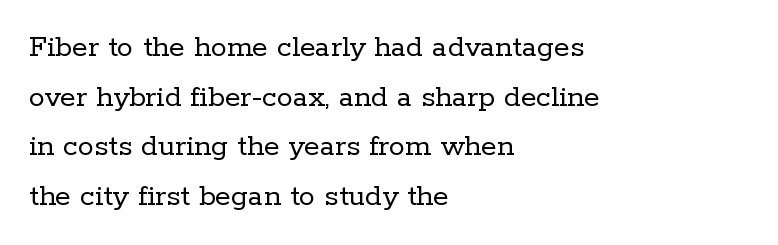
{"serif": "yes", "italic": "no", "bold": "no", "weight": "regular", "width": "normal", "stroke_contrast": "low", "x_height": "medium", "monospaced": "no", "underline": "no", "align": "left", "line_spacing": "normal", "line_spacing_ratio": 1.55, "letter_spacing": "normal", "letter_spacing_em": 0.0, "glyph_px": 32}
